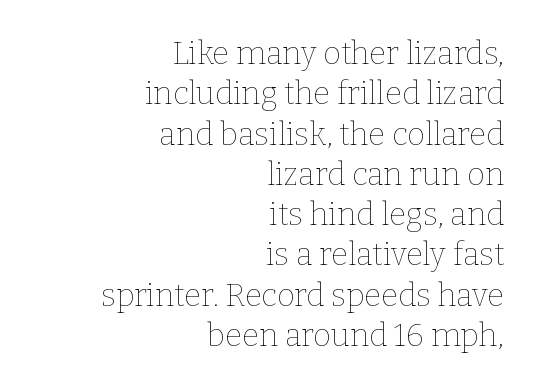
Note the varied advance widths — an 'i' is clearly narrower than an 'm'. The type sits square on the baseline with zero lean. Nobody touched the tracking dial on this one. Honestly, there is no underline to notice here at all. Weight: regular or lighter. The vertical gap from one line to the next is medium.
